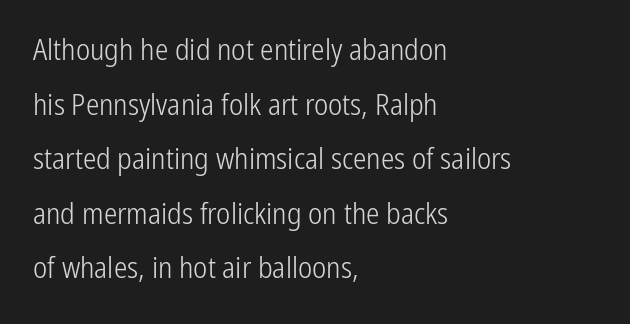
Q: Is the text bold? A: No.
Q: Is the text italic (slanted)? A: No, it is upright.
Q: Is the typeface a serif or a sans-serif typeface? A: Sans-serif.
Q: Is the text underlined? A: No.
Q: How is the paragraph aligned? A: Left-aligned.
Q: Is the spacing between letters normal or unusually wide? A: Normal.
Q: Width (condensed, normal, or wide)? A: Condensed.
Q: Stroke contrast? A: Low.
Q: x-height? A: Medium.
Q: Monospaced? A: No.
